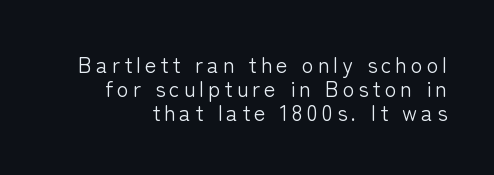
The image shows 22 px text type, upright; set tight line spacing (1.09x), not underlined.
